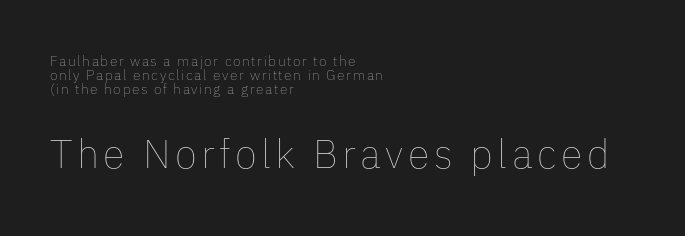
{"italic": "no", "bold": "no", "weight": "thin", "width": "normal", "stroke_contrast": "low", "x_height": "medium", "monospaced": "no", "underline": "no", "align": "left", "line_spacing": "tight", "line_spacing_ratio": 1.01, "larger_block": "second", "size_ratio": 2.86, "glyph_px": 40}
